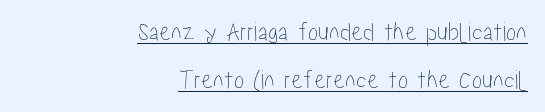
The typesetter chose a ragged-left arrangement here. Somebody hit Ctrl+U on this one — the words are underlined. The letters sit at their default tracking, neither squeezed nor spread. Notice how the stems are strictly vertical — no italics here.
